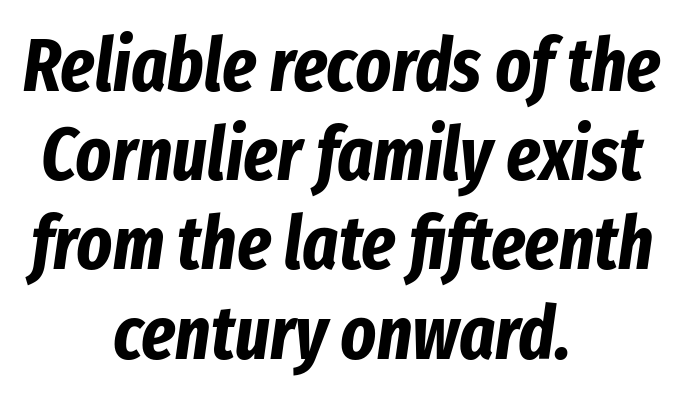
Designer's note — italics engaged. Note the varied advance widths — an 'i' is clearly narrower than an 'm'. The rendering positions every line midway between the sides. Glyph-to-glyph distance matches everyday printed text. Its strokes are broad and dark, the hallmark of bold type.
